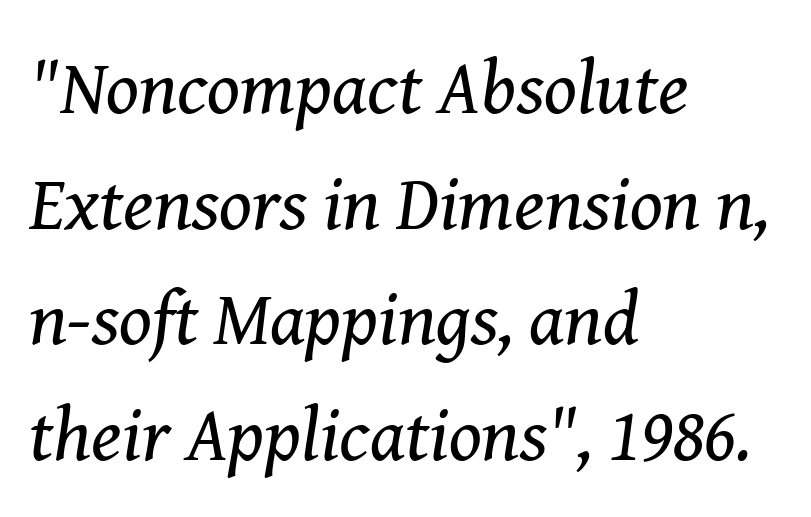
Q: Is the text bold? A: No.
Q: Is the text italic (slanted)? A: Yes, it leans right by about 8 degrees.
Q: Is the typeface a serif or a sans-serif typeface? A: Serif.
Q: Is the text underlined? A: No.
Q: How is the paragraph aligned? A: Left-aligned.
Q: Is the spacing between letters normal or unusually wide? A: Normal.
Q: Is the spacing between lines tight, normal or loose? A: Normal.
Q: Width (condensed, normal, or wide)? A: Normal.
Q: Stroke contrast? A: Medium.
Q: x-height? A: Medium.
Q: Monospaced? A: No.
